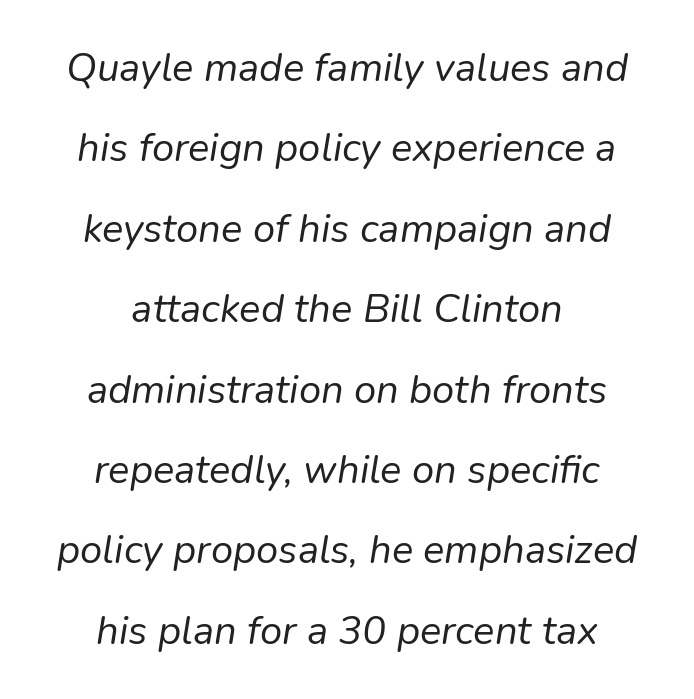
{"italic": "yes", "lean": "right", "slant_degrees": 9, "bold": "no", "weight": "regular", "width": "normal", "stroke_contrast": "low", "x_height": "medium", "monospaced": "no", "underline": "no", "align": "center", "line_spacing": "loose", "line_spacing_ratio": 2.01, "letter_spacing": "normal", "letter_spacing_em": 0.0, "glyph_px": 40}
